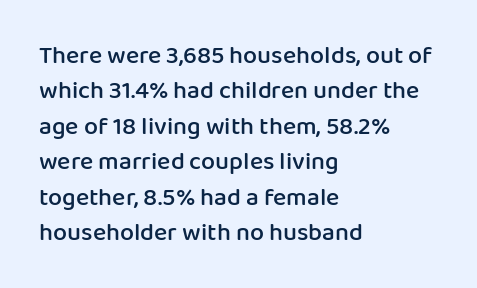
{"italic": "no", "bold": "semi", "underline": "no", "align": "left", "line_spacing": "normal", "line_spacing_ratio": 1.42, "letter_spacing": "normal", "letter_spacing_em": 0.0, "glyph_px": 25}
